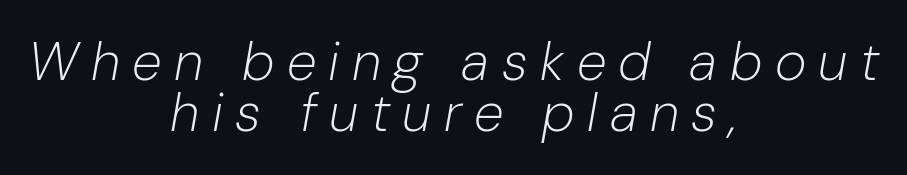
Q: Is the text bold? A: No.
Q: Is the text italic (slanted)? A: Yes, it leans right by about 10 degrees.
Q: Is the text underlined? A: No.
Q: How is the paragraph aligned? A: Centered.
Q: Is the spacing between letters normal or unusually wide? A: Unusually wide.
Q: Is the spacing between lines tight, normal or loose? A: Tight.
Q: Width (condensed, normal, or wide)? A: Normal.
Q: Stroke contrast? A: Low.
Q: x-height? A: Medium.
Q: Monospaced? A: No.
